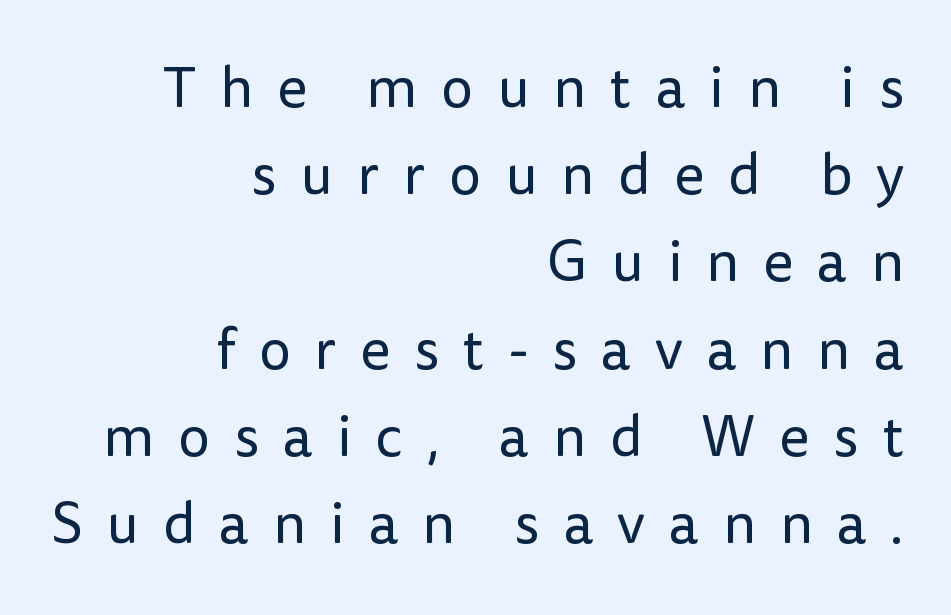
Q: Is the text bold? A: No.
Q: Is the text italic (slanted)? A: No, it is upright.
Q: Is the typeface a serif or a sans-serif typeface? A: Sans-serif.
Q: Is the text underlined? A: No.
Q: How is the paragraph aligned? A: Right-aligned.
Q: Is the spacing between letters normal or unusually wide? A: Unusually wide.
Q: Is the spacing between lines tight, normal or loose? A: Normal.
Q: Width (condensed, normal, or wide)? A: Normal.
Q: Stroke contrast? A: Low.
Q: x-height? A: Medium.
Q: Monospaced? A: No.
